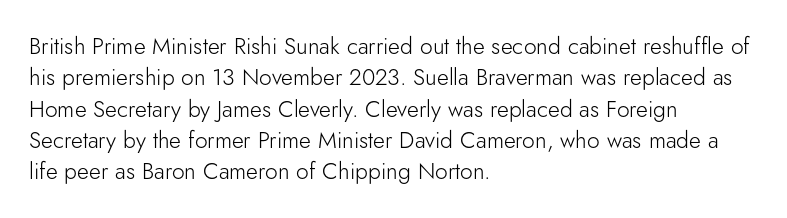
{"italic": "no", "bold": "no", "underline": "no", "align": "left", "line_spacing": "normal", "line_spacing_ratio": 1.36, "letter_spacing": "normal", "letter_spacing_em": 0.0, "glyph_px": 23}
